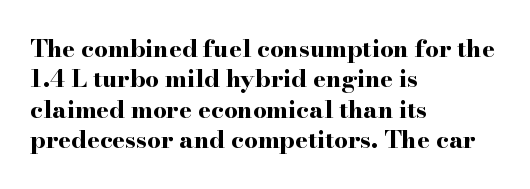
The glyphs are unaccompanied by any horizontal stroke below them. The leading is moderate, giving the passage an even texture. Left-aligned paragraph, ragged on the right. A full-strength bold gives these letters their thick strokes. This sample uses an upright cut, with every glyph sitting square on the baseline.
